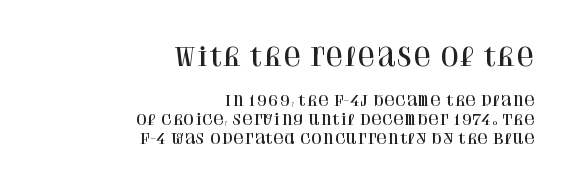
{"italic": "no", "underline": "no", "align": "right", "line_spacing": "normal", "line_spacing_ratio": 1.36, "letter_spacing": "normal", "letter_spacing_em": 0.0, "larger_block": "first", "size_ratio": 1.71, "glyph_px": 24}
